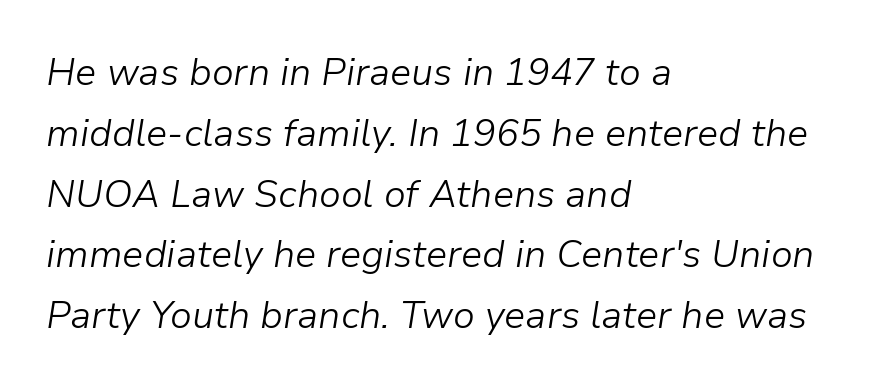
{"italic": "yes", "lean": "right", "slant_degrees": 9, "bold": "no", "weight": "light", "width": "normal", "stroke_contrast": "low", "x_height": "medium", "monospaced": "no", "underline": "no", "align": "left", "line_spacing": "normal", "line_spacing_ratio": 1.6, "letter_spacing": "normal", "letter_spacing_em": 0.0, "glyph_px": 38}
